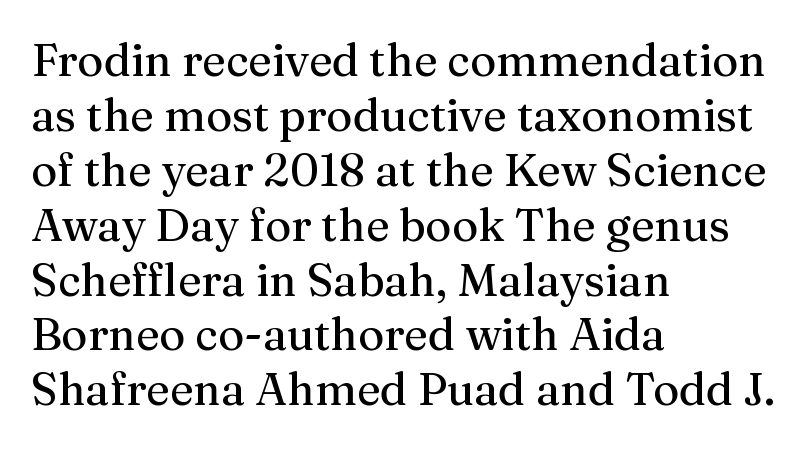
Bare-footed words on every line. Visually the block forms a straight wall on the left and a jagged coastline on the right. Here the designer chose a conventional face with non-uniform glyph widths. If you drew a line through each stem, it would be perfectly vertical.
